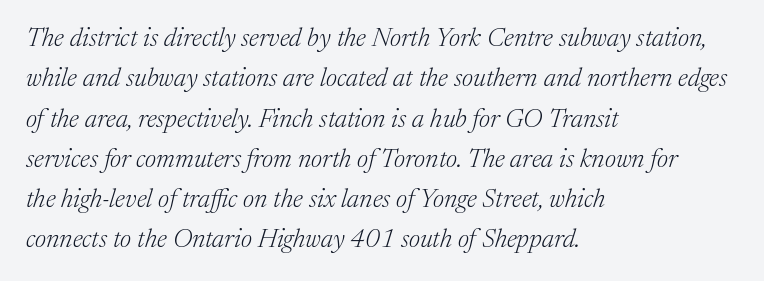
{"italic": "yes", "lean": "right", "slant_degrees": 17, "bold": "no", "underline": "no", "align": "left", "line_spacing": "normal", "line_spacing_ratio": 1.55, "letter_spacing": "normal", "letter_spacing_em": 0.0, "glyph_px": 26}
